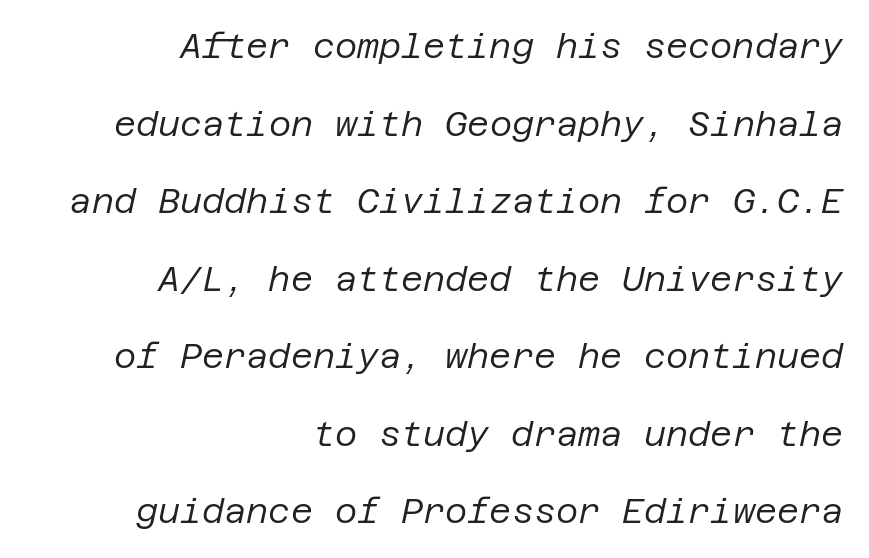
The image shows 34 px regular-weight type, italic (leaning right); set right-aligned, loose line spacing (2.28x), normal letter spacing, not underlined; low stroke contrast and a large x-height.
